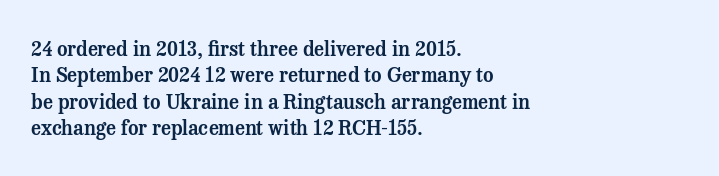
{"italic": "no", "underline": "no", "align": "left", "line_spacing": "normal", "line_spacing_ratio": 1.32, "letter_spacing": "normal", "letter_spacing_em": 0.0, "glyph_px": 20}
